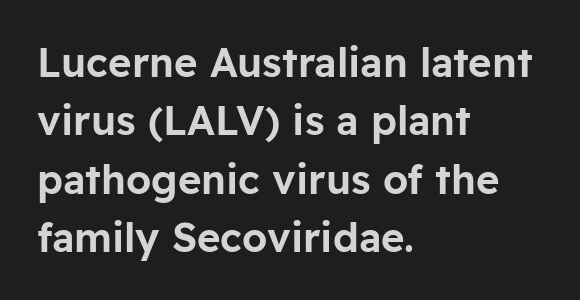
Decoration check: the copy has no underline. The specimen reads as upright at a glance. These lines are composed in type without serifs. A typesetter would call this zero additional tracking. Notice how descenders clear the ascenders below comfortably — that's standard leading. Compared with a centered layout, this one pins lines to the left instead.
